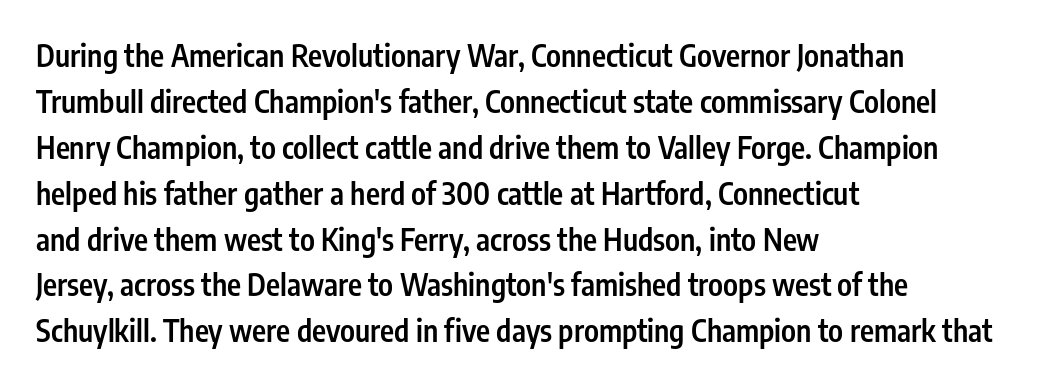
The image shows 30 px semibold, condensed sans-serif type, upright; set left-aligned, normal line spacing (1.53x), normal letter spacing, not underlined; low stroke contrast and a medium x-height.
